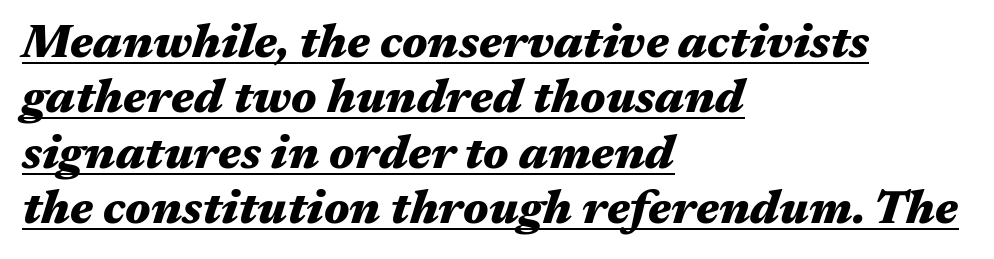
The image shows 47 px heavy, wide type, italic (leaning right); set left-aligned, line spacing 1.18x, normal letter spacing, underlined; medium stroke contrast and a medium x-height.
